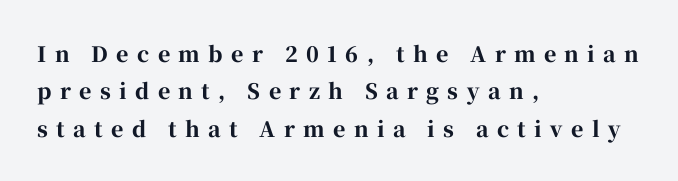
{"italic": "no", "bold": "yes", "underline": "no", "align": "left", "line_spacing_ratio": 1.78, "letter_spacing": "wide", "letter_spacing_em": 0.4, "glyph_px": 21}
